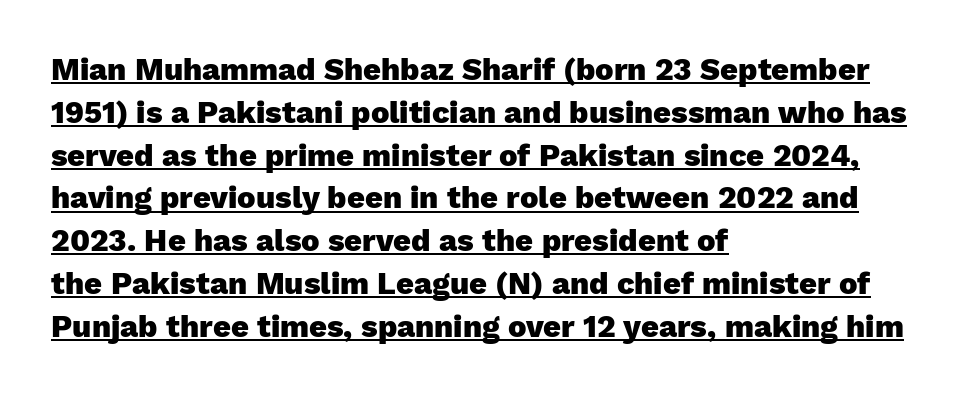
Q: Is the text bold? A: Yes.
Q: Is the text italic (slanted)? A: No, it is upright.
Q: Is the typeface a serif or a sans-serif typeface? A: Sans-serif.
Q: Is the text underlined? A: Yes.
Q: How is the paragraph aligned? A: Left-aligned.
Q: Is the spacing between letters normal or unusually wide? A: Normal.
Q: Is the spacing between lines tight, normal or loose? A: Normal.
Q: Width (condensed, normal, or wide)? A: Normal.
Q: Stroke contrast? A: Low.
Q: x-height? A: Medium.
Q: Monospaced? A: No.
